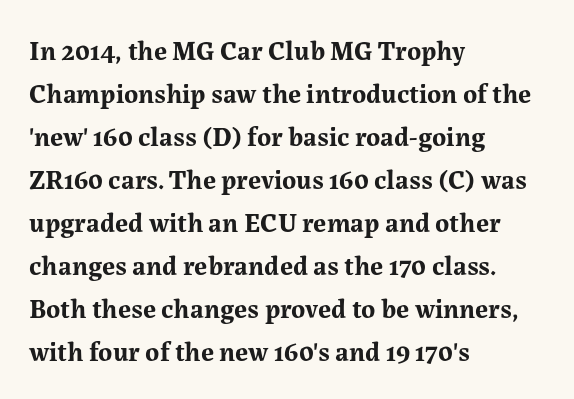
Q: Is the text bold? A: Yes.
Q: Is the text italic (slanted)? A: No, it is upright.
Q: Is the text underlined? A: No.
Q: How is the paragraph aligned? A: Left-aligned.
Q: Is the spacing between letters normal or unusually wide? A: Normal.
Q: Is the spacing between lines tight, normal or loose? A: Normal.
